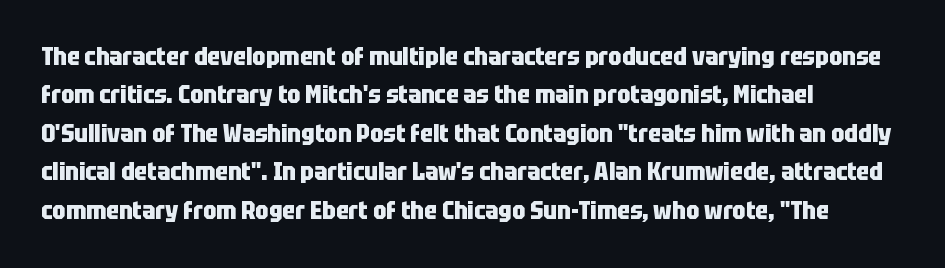
{"italic": "no", "bold": "yes", "underline": "no", "align": "left", "line_spacing": "normal", "line_spacing_ratio": 1.6, "letter_spacing": "normal", "letter_spacing_em": 0.0, "glyph_px": 24}
